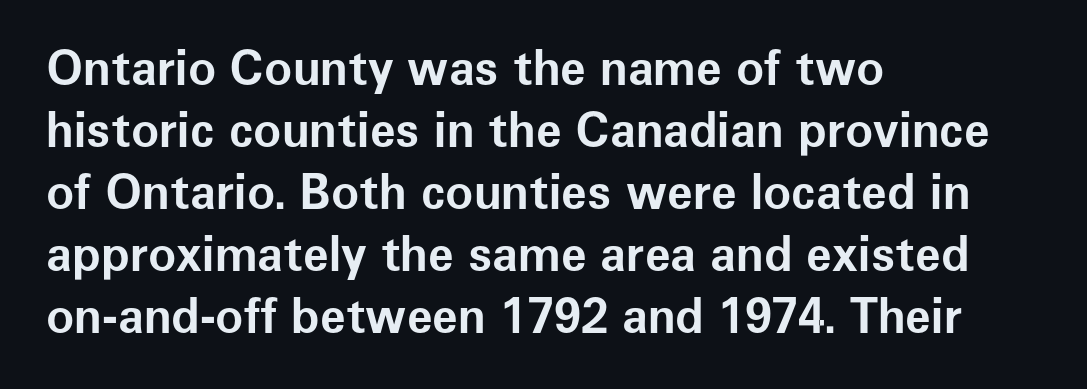
Reading down the block, your eye returns to a fixed left position each line. This is heavy type, rendered in bold. Descender tails drop into unmarked territory. Successive baselines arrive at the customary interval.
